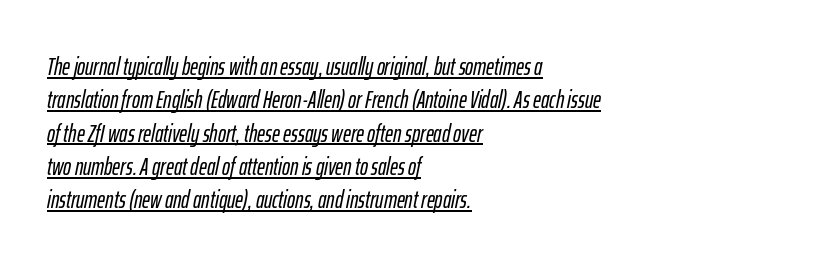
Quick note: italic. Each word holds together tightly as a unit, with standard inter-letter gaps. Baseline-to-baseline distance is the conventional proportion of letter height. The passage shown is underscored from start to finish.
